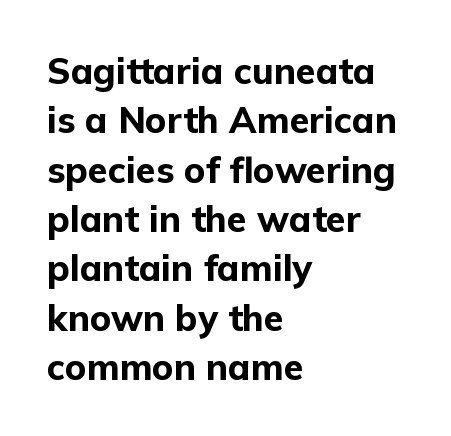
{"serif": "no", "italic": "no", "bold": "yes", "weight": "bold", "width": "normal", "stroke_contrast": "low", "x_height": "medium", "monospaced": "no", "underline": "no", "align": "left", "line_spacing": "normal", "line_spacing_ratio": 1.37, "letter_spacing": "normal", "letter_spacing_em": 0.0, "glyph_px": 36}
